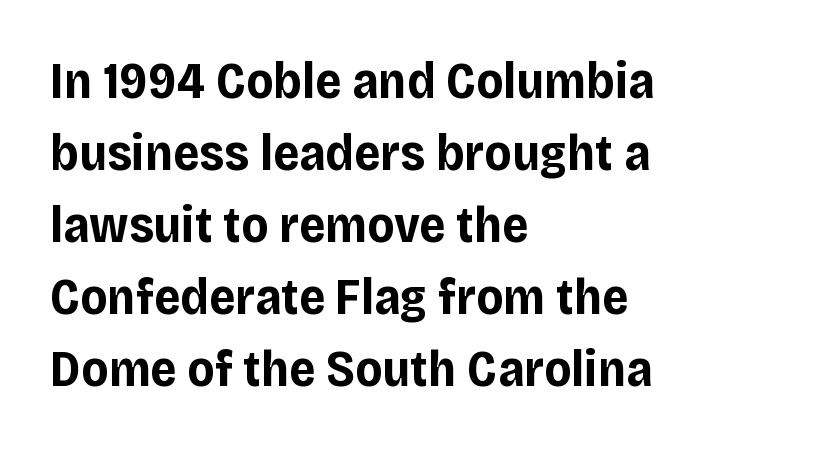
No feet cap the strokes, marking this as sans-serif type. These lines are set flush left with a ragged right edge. The designer left line spacing at the default. No italicization has been applied; the sample stays upright.
